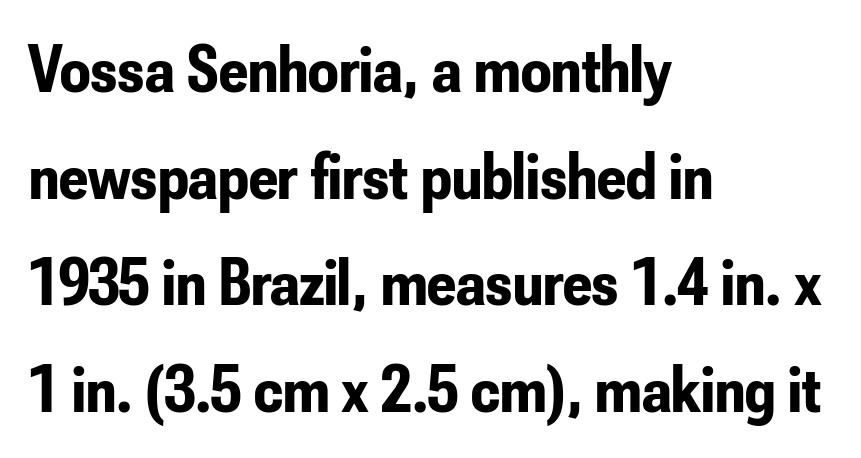
Q: Is the text bold? A: Yes.
Q: Is the text italic (slanted)? A: No, it is upright.
Q: Is the typeface a serif or a sans-serif typeface? A: Sans-serif.
Q: Is the text underlined? A: No.
Q: How is the paragraph aligned? A: Left-aligned.
Q: Is the spacing between letters normal or unusually wide? A: Normal.
Q: Is the spacing between lines tight, normal or loose? A: Normal.
Q: Width (condensed, normal, or wide)? A: Condensed.
Q: Stroke contrast? A: Low.
Q: x-height? A: Small.
Q: Monospaced? A: No.
